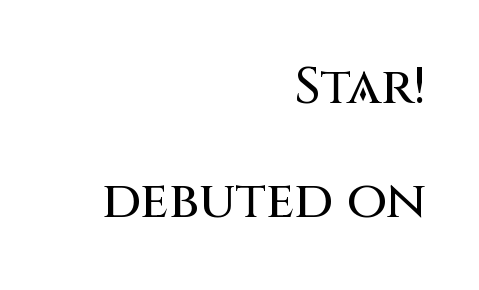
The image shows 52 px sans-serif type, upright; set right-aligned, loose line spacing (2.2x), normal letter spacing, not underlined; medium stroke contrast and a large x-height.
